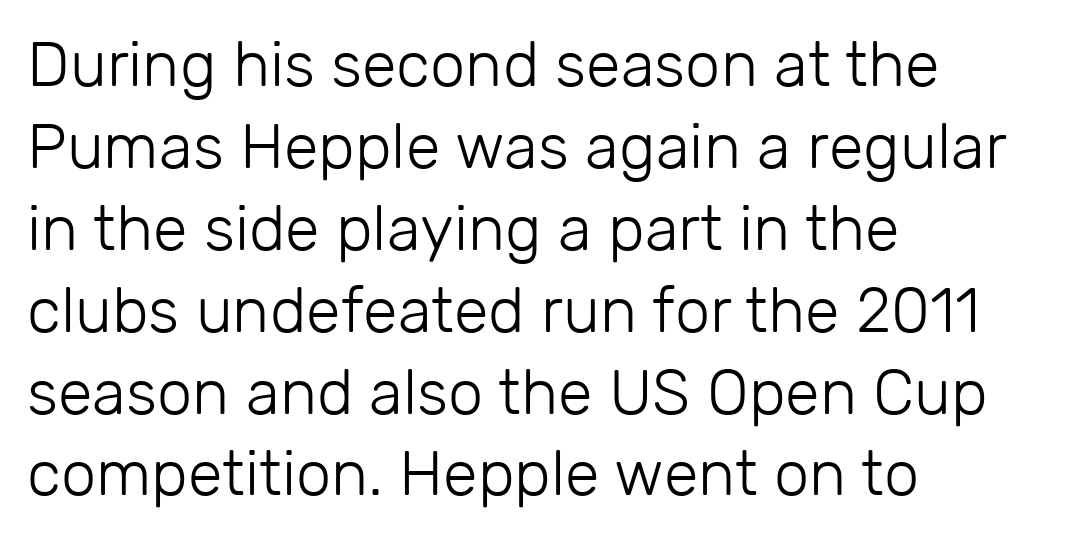
The image shows 63 px light sans-serif type, upright; set left-aligned, normal line spacing (1.3x), normal letter spacing, not underlined; low stroke contrast and a medium x-height.
